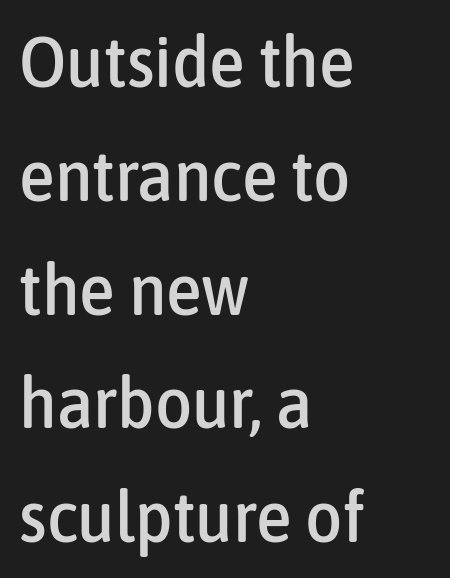
Q: Is the text italic (slanted)? A: No, it is upright.
Q: Is the typeface a serif or a sans-serif typeface? A: Sans-serif.
Q: Is the text underlined? A: No.
Q: How is the paragraph aligned? A: Left-aligned.
Q: Is the spacing between letters normal or unusually wide? A: Normal.
Q: Is the spacing between lines tight, normal or loose? A: Normal.
Q: Width (condensed, normal, or wide)? A: Condensed.
Q: Stroke contrast? A: Low.
Q: x-height? A: Medium.
Q: Monospaced? A: No.
